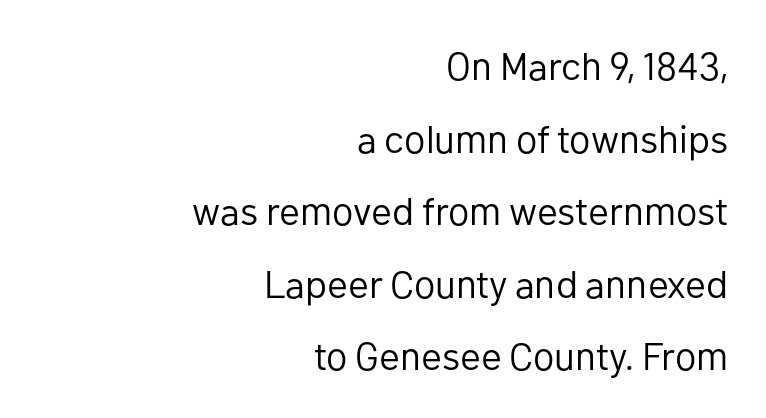
Honestly, there is no underline to notice here at all. Which margin do the lines hug? The right one — the left edge is uneven. The line texture is even and compact thanks to regular tracking. These lines are rendered in a variable-pitch font. A typesetter would mark this as roman, not italic. The letters carry no serifs — their stems end cleanly without finishing strokes.
